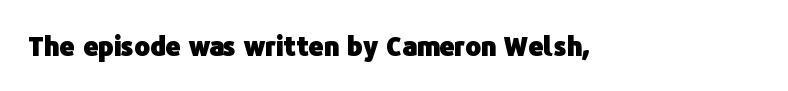
Q: Is the text bold? A: Yes.
Q: Is the text italic (slanted)? A: No, it is upright.
Q: Is the text underlined? A: No.
Q: Is the spacing between letters normal or unusually wide? A: Normal.
